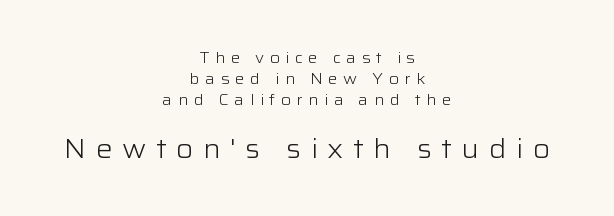
{"italic": "no", "bold": "no", "underline": "no", "align": "center", "line_spacing": "normal", "line_spacing_ratio": 1.39, "letter_spacing": "wide", "letter_spacing_em": 0.37, "larger_block": "second", "size_ratio": 1.73, "glyph_px": 26}
